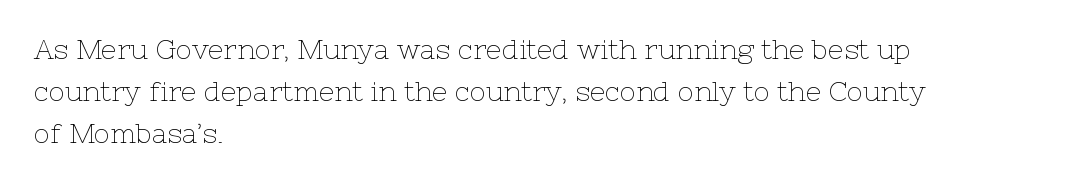
Q: Is the text bold? A: No.
Q: Is the text italic (slanted)? A: No, it is upright.
Q: Is the text underlined? A: No.
Q: How is the paragraph aligned? A: Left-aligned.
Q: Is the spacing between letters normal or unusually wide? A: Normal.
Q: Is the spacing between lines tight, normal or loose? A: Normal.
